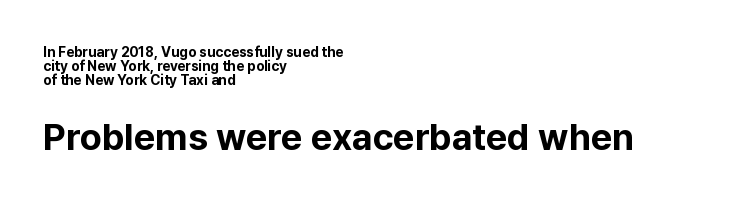
{"serif": "no", "italic": "no", "bold": "yes", "weight": "bold", "width": "normal", "stroke_contrast": "low", "x_height": "medium", "monospaced": "no", "underline": "no", "align": "left", "line_spacing": "tight", "line_spacing_ratio": 0.99, "letter_spacing": "normal", "letter_spacing_em": 0.0, "larger_block": "second", "size_ratio": 2.64, "glyph_px": 37}
